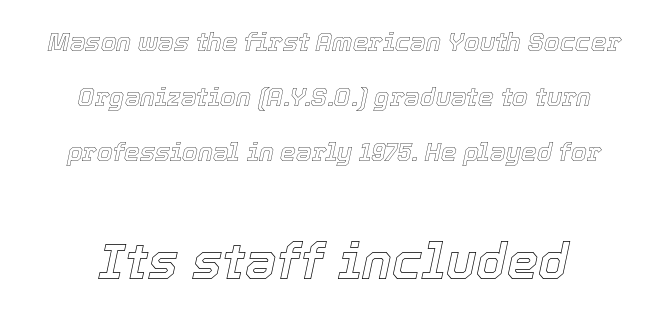
{"italic": "yes", "lean": "right", "slant_degrees": 12, "width": "normal", "x_height": "medium", "monospaced": "no", "underline": "no", "align": "center", "line_spacing": "loose", "line_spacing_ratio": 2.21, "letter_spacing": "normal", "letter_spacing_em": 0.0, "larger_block": "second", "size_ratio": 2.0, "glyph_px": 50}
